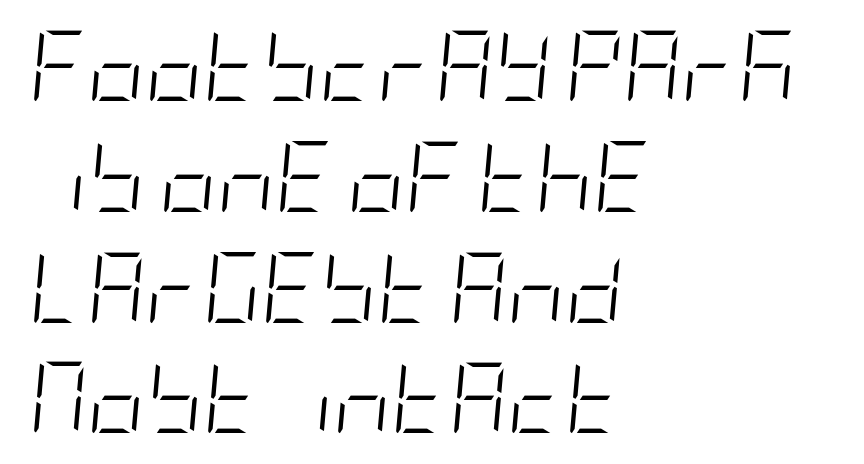
Q: Is the text bold? A: No.
Q: Is the text italic (slanted)? A: Yes, it leans right by about 5 degrees.
Q: Is the text underlined? A: No.
Q: How is the paragraph aligned? A: Left-aligned.
Q: Is the spacing between letters normal or unusually wide? A: Normal.
Q: Is the spacing between lines tight, normal or loose? A: Normal.
Q: Width (condensed, normal, or wide)? A: Condensed.
Q: Stroke contrast? A: Low.
Q: x-height? A: Large.
